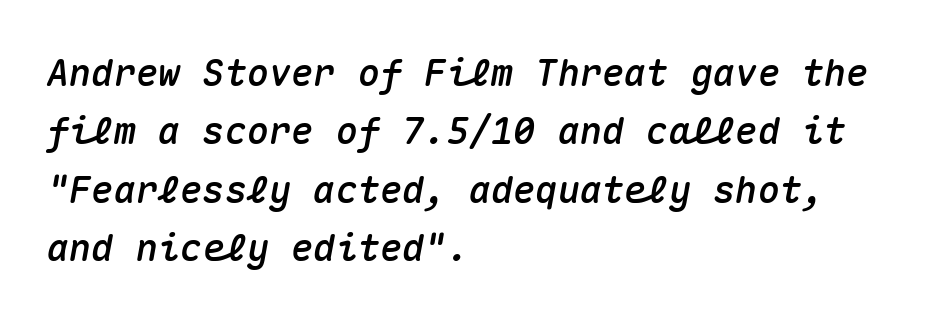
{"italic": "yes", "lean": "right", "slant_degrees": 10, "width": "normal", "stroke_contrast": "medium", "x_height": "medium", "monospaced": "yes", "underline": "no", "align": "left", "line_spacing": "normal", "line_spacing_ratio": 1.58, "letter_spacing": "normal", "letter_spacing_em": 0.0, "glyph_px": 37}
